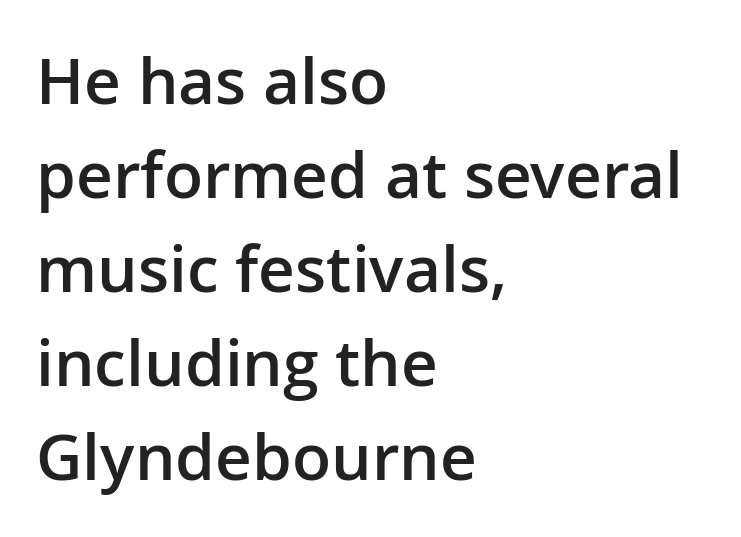
Nope, no serifs anywhere on these letters. Here the designer chose a conventional face with non-uniform glyph widths. Vertical strokes here are truly vertical. The leading is moderate, giving the passage an even texture. Letters rest on an invisible, unmarked baseline. There is no visible air inserted between adjacent glyphs.
